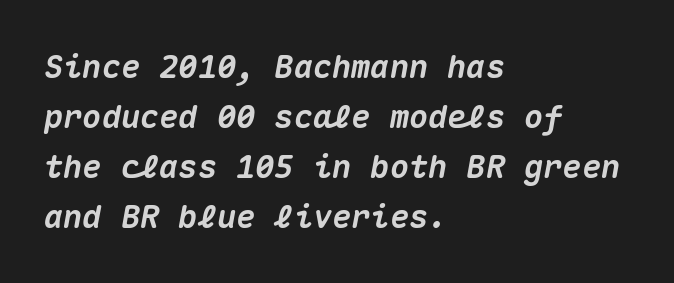
{"italic": "yes", "lean": "right", "slant_degrees": 10, "bold": "yes", "weight": "heavy", "width": "normal", "stroke_contrast": "medium", "x_height": "medium", "monospaced": "yes", "underline": "no", "align": "left", "line_spacing": "normal", "line_spacing_ratio": 1.56, "letter_spacing": "normal", "letter_spacing_em": 0.0, "glyph_px": 32}
